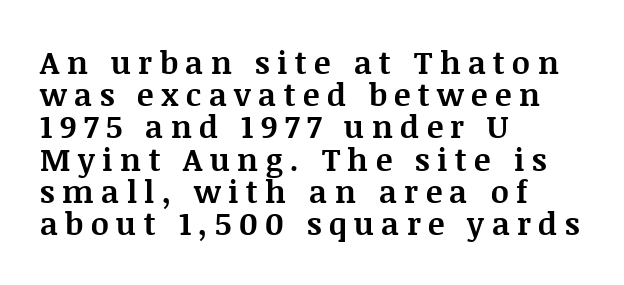
{"serif": "yes", "italic": "no", "bold": "yes", "weight": "bold", "width": "normal", "stroke_contrast": "medium", "x_height": "large", "monospaced": "no", "underline": "no", "align": "left", "line_spacing": "tight", "line_spacing_ratio": 1.04, "letter_spacing": "wide", "letter_spacing_em": 0.24, "glyph_px": 31}
